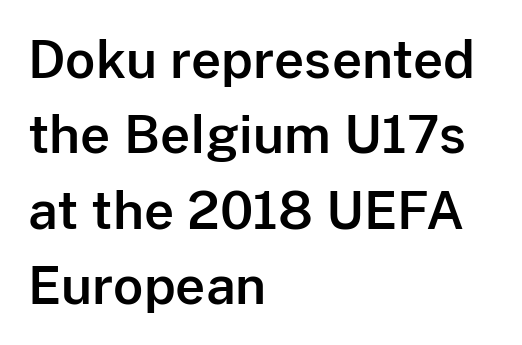
The passage shown stacks its lines at a standard gap. A typesetter would call this proportional, since set widths differ per character. A roman cut, with each character standing at attention. Only glyphs here, with clear space below each row.
